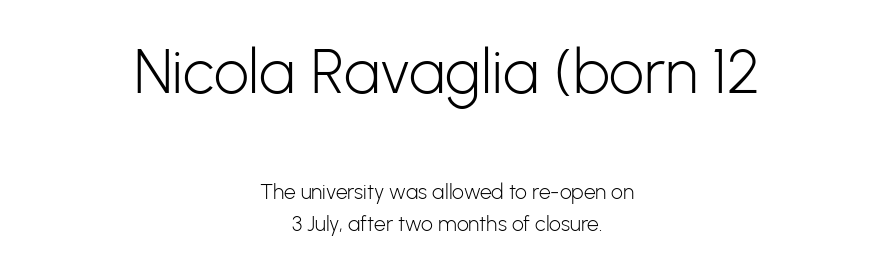
{"serif": "no", "italic": "no", "bold": "no", "weight": "light", "width": "normal", "stroke_contrast": "low", "x_height": "medium", "monospaced": "no", "underline": "no", "align": "center", "line_spacing": "normal", "line_spacing_ratio": 1.54, "letter_spacing": "normal", "letter_spacing_em": 0.0, "larger_block": "first", "size_ratio": 2.95, "glyph_px": 62}
